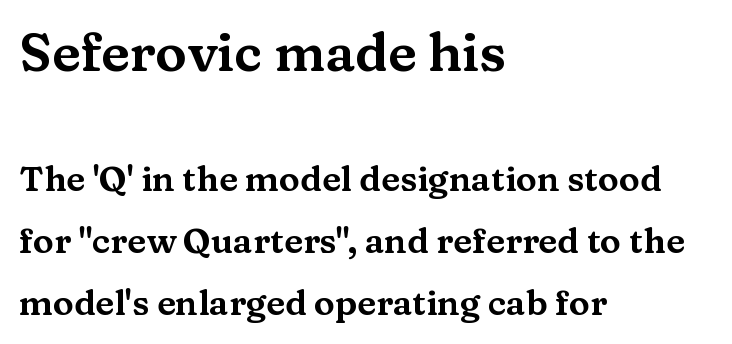
The image shows 53 px wide serif type, upright; set left-aligned, line spacing 1.78x, normal letter spacing, not underlined; the first (top) block is 1.51x larger; medium stroke contrast and a medium x-height.
